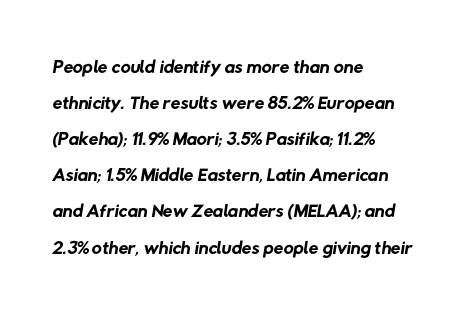
Q: Is the text bold? A: No.
Q: Is the typeface a serif or a sans-serif typeface? A: Sans-serif.
Q: Is the text underlined? A: No.
Q: How is the paragraph aligned? A: Left-aligned.
Q: Is the spacing between letters normal or unusually wide? A: Normal.
Q: Is the spacing between lines tight, normal or loose? A: Normal.
Q: Width (condensed, normal, or wide)? A: Normal.
Q: Stroke contrast? A: Low.
Q: x-height? A: Medium.
Q: Monospaced? A: No.
